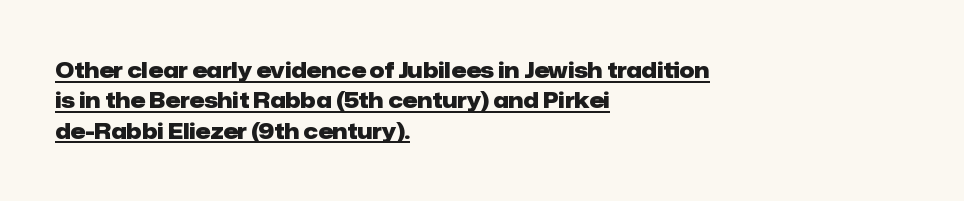
A continuous stroke trails under the words, as in a hyperlink. Reading down the block, your eye returns to a fixed left position each line. No extra tracking has been applied to these lines. The letters stand straight up with perfectly vertical stems.
